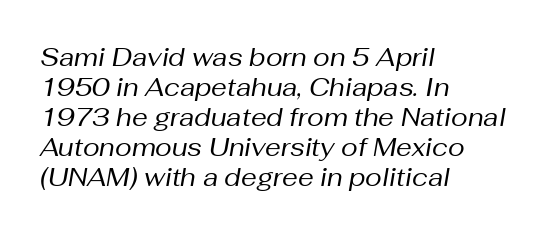
The image shows 25 px text type, italic (leaning right); set left-aligned, line spacing 1.2x, normal letter spacing, not underlined.
